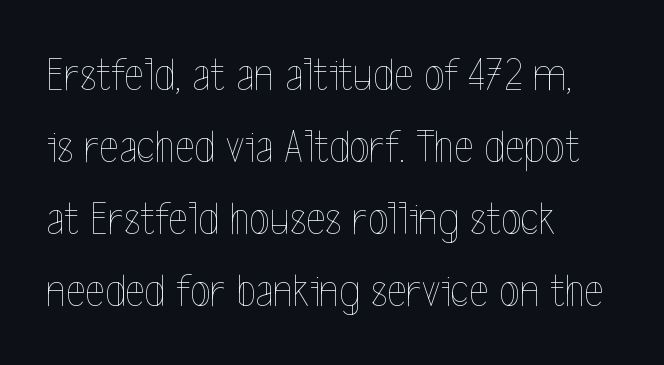
Q: Is the text bold? A: No.
Q: Is the text italic (slanted)? A: No, it is upright.
Q: Is the text underlined? A: No.
Q: How is the paragraph aligned? A: Left-aligned.
Q: Is the spacing between letters normal or unusually wide? A: Normal.
Q: Is the spacing between lines tight, normal or loose? A: Normal.
Q: Width (condensed, normal, or wide)? A: Condensed.
Q: x-height? A: Medium.
Q: Monospaced? A: No.
